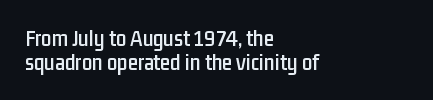
The image shows 23 px text type, upright; set left-aligned, tight line spacing (1.03x), normal letter spacing, not underlined.
